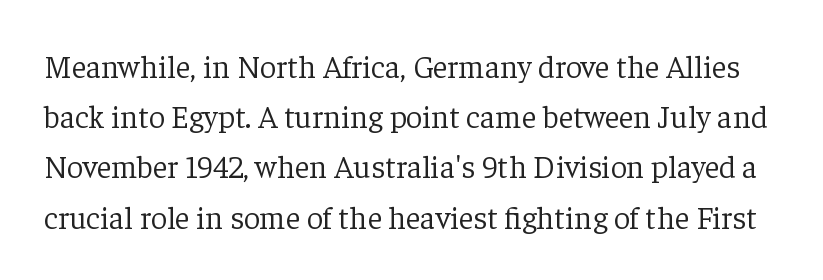
The passage shown is typed in a proportional face where columns would drift. There is no visible air inserted between adjacent glyphs. Honestly, there is no underline to notice here at all. The type family on display is of the serif kind. Bold? No — there's no thickening of the strokes.
